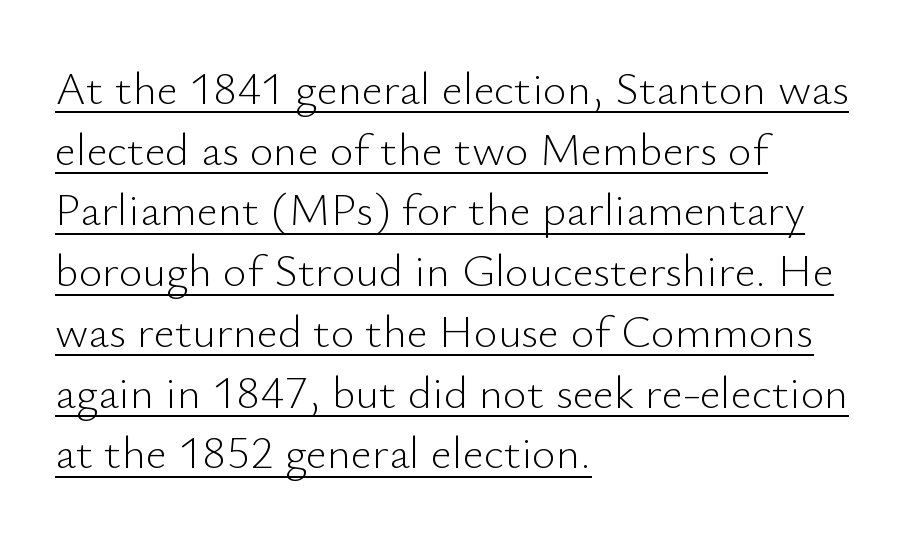
Are there feet on the stems? There aren't — it's a sans. Looks like regular typesetting: each glyph gets only the width it needs. The words here are underlined. This is not heavy type; no bold has been used. Nothing unusual about the tracking: characters are spaced as the font intends. Tall strokes in this sample are plumb rather than angled.
